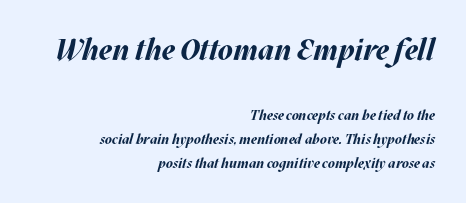
The image shows 30 px bold type, italic (leaning right); set right-aligned, normal line spacing (1.7x), normal letter spacing, not underlined; the first (top) block is 2.14x larger; medium stroke contrast and a large x-height.
